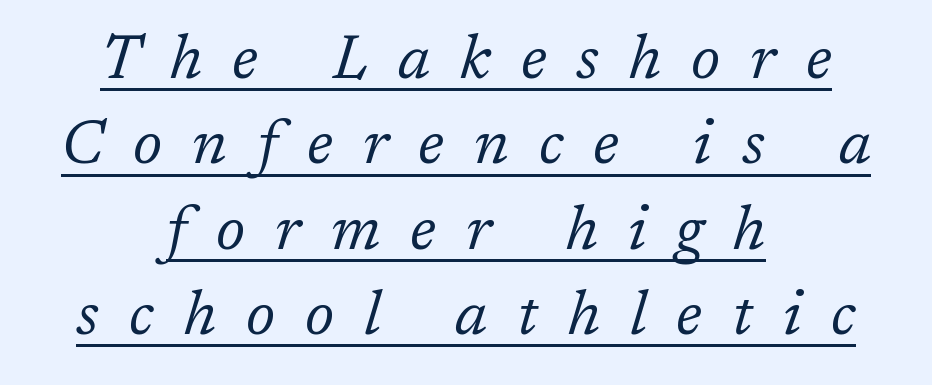
Q: Is the text bold? A: No.
Q: Is the text italic (slanted)? A: Yes, it leans right by about 17 degrees.
Q: Is the typeface a serif or a sans-serif typeface? A: Serif.
Q: Is the text underlined? A: Yes.
Q: How is the paragraph aligned? A: Centered.
Q: Is the spacing between letters normal or unusually wide? A: Unusually wide.
Q: Is the spacing between lines tight, normal or loose? A: Normal.
Q: Width (condensed, normal, or wide)? A: Normal.
Q: Stroke contrast? A: Low.
Q: x-height? A: Medium.
Q: Monospaced? A: No.
